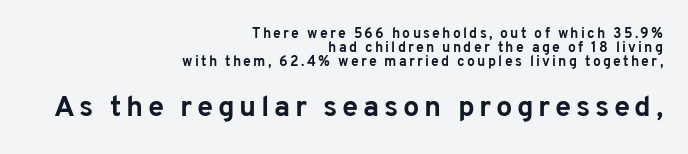
The vertical gap from one line to the next is small. Looks like regular typesetting: each glyph gets only the width it needs. In terms of posture, this sample is upright. Underlining? Definitely not there.
